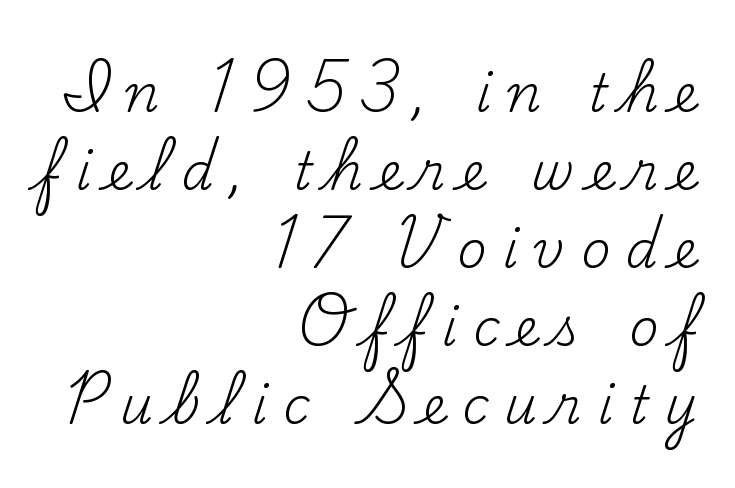
The image shows 51 px regular-weight serif type; set right-aligned, normal line spacing (1.53x), unusually wide letter spacing (+0.31 em), not underlined; medium stroke contrast and a small x-height.
